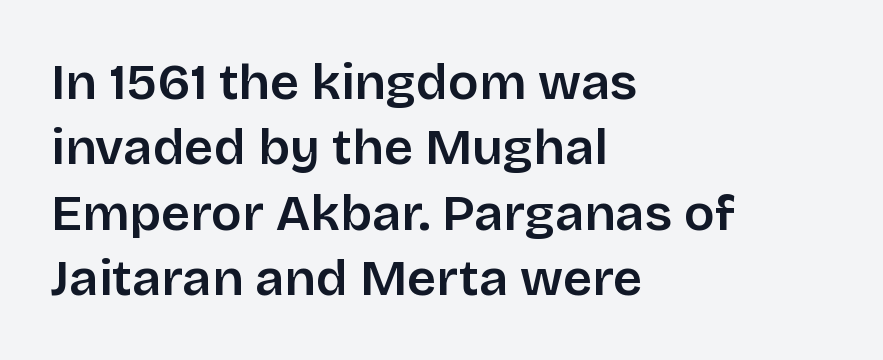
These lines are rendered in a variable-pitch font. The gap between lines stays unmarked. Standard letterfit; no display-style spreading of the glyphs. This is moderately heavy type, rendered in semibold.
